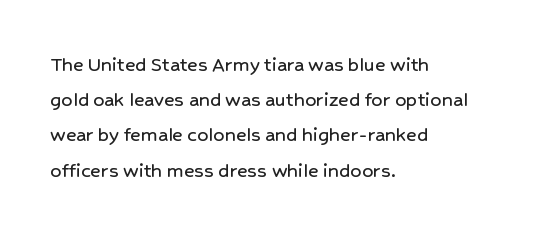
Q: Is the text italic (slanted)? A: No, it is upright.
Q: Is the text underlined? A: No.
Q: How is the paragraph aligned? A: Left-aligned.
Q: Is the spacing between letters normal or unusually wide? A: Normal.
Q: Is the spacing between lines tight, normal or loose? A: Normal.
